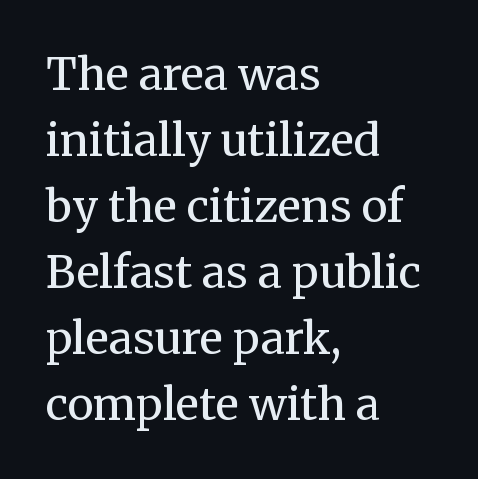
The image shows 44 px regular-weight serif type, upright; set left-aligned, normal line spacing (1.5x), normal letter spacing, not underlined; medium stroke contrast and a medium x-height.
